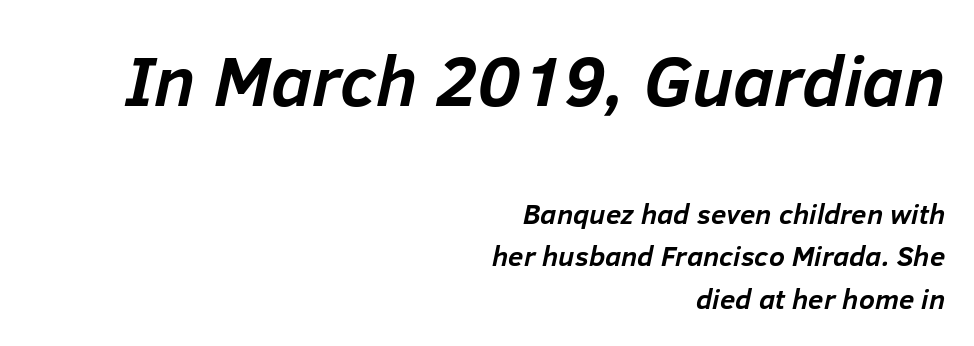
The vertical gap from one line to the next is medium. Plain, unruled lines of type. Students, note that the glyphs here touch the page at normal intervals. Visually, the top section dominates because its glyphs are scaled up.
